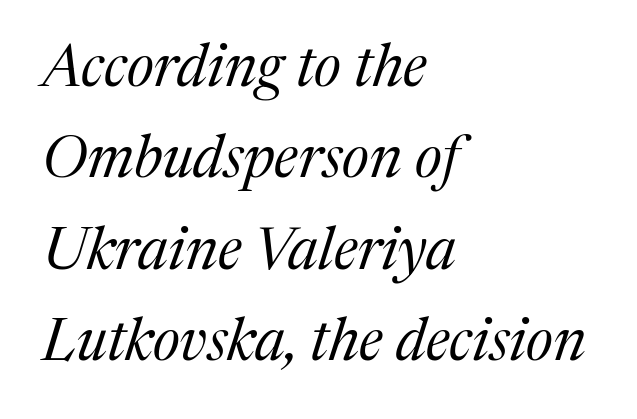
{"serif": "yes", "italic": "yes", "lean": "right", "slant_degrees": 17, "bold": "no", "weight": "regular", "width": "normal", "stroke_contrast": "medium", "x_height": "medium", "monospaced": "no", "underline": "no", "align": "left", "line_spacing": "normal", "line_spacing_ratio": 1.55, "letter_spacing": "normal", "letter_spacing_em": 0.0, "glyph_px": 59}
